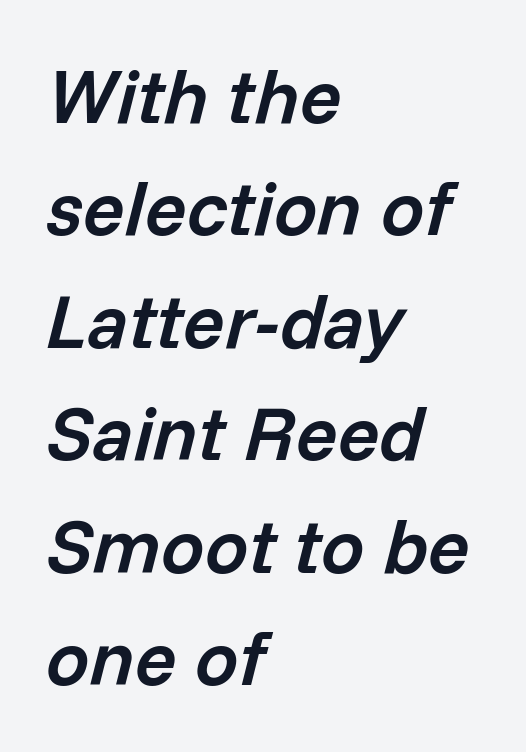
Q: Is the text bold? A: Semi-bold.
Q: Is the text italic (slanted)? A: Yes, it leans right by about 14 degrees.
Q: Is the text underlined? A: No.
Q: How is the paragraph aligned? A: Left-aligned.
Q: Is the spacing between letters normal or unusually wide? A: Normal.
Q: Is the spacing between lines tight, normal or loose? A: Normal.
Q: Width (condensed, normal, or wide)? A: Normal.
Q: Stroke contrast? A: Low.
Q: x-height? A: Medium.
Q: Monospaced? A: No.
